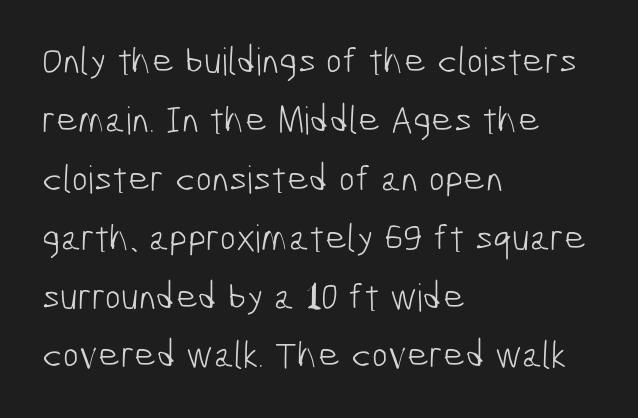
The image shows 38 px light, condensed sans-serif type; set left-aligned, normal line spacing (1.55x), normal letter spacing, not underlined; low stroke contrast and a medium x-height.
